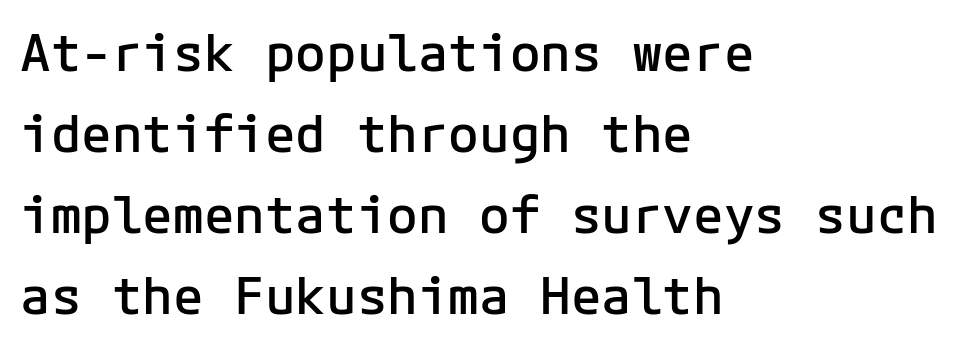
{"serif": "no", "italic": "no", "bold": "semi", "weight": "semibold", "width": "normal", "stroke_contrast": "low", "x_height": "medium", "monospaced": "yes", "underline": "no", "align": "left", "line_spacing": "normal", "line_spacing_ratio": 1.59, "letter_spacing": "normal", "letter_spacing_em": 0.0, "glyph_px": 51}
